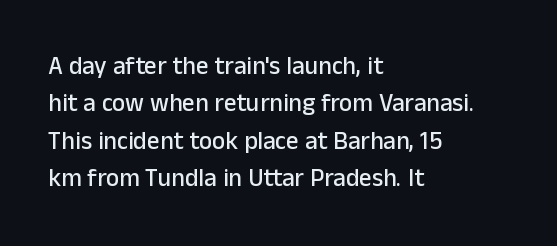
Q: Is the text italic (slanted)? A: No, it is upright.
Q: Is the text underlined? A: No.
Q: How is the paragraph aligned? A: Left-aligned.
Q: Is the spacing between letters normal or unusually wide? A: Normal.
Q: Is the spacing between lines tight, normal or loose? A: Normal.
